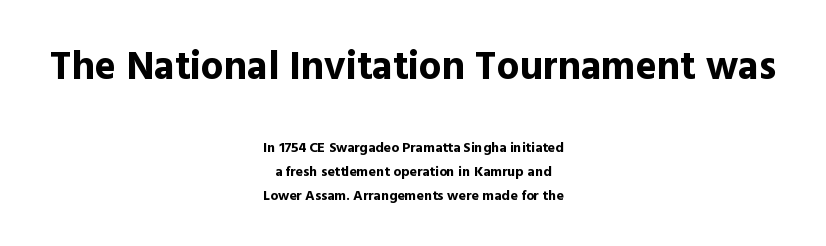
The image shows 40 px bold sans-serif type, upright; set centered, line spacing 1.72x, normal letter spacing, not underlined; the first (top) block is 2.86x larger; a medium x-height.
